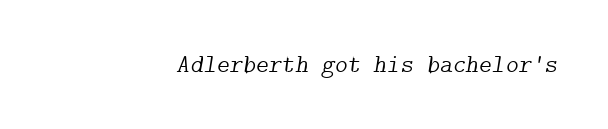
{"italic": "yes", "lean": "right", "slant_degrees": 9, "bold": "no", "underline": "no", "letter_spacing": "normal", "letter_spacing_em": 0.0, "glyph_px": 25}
